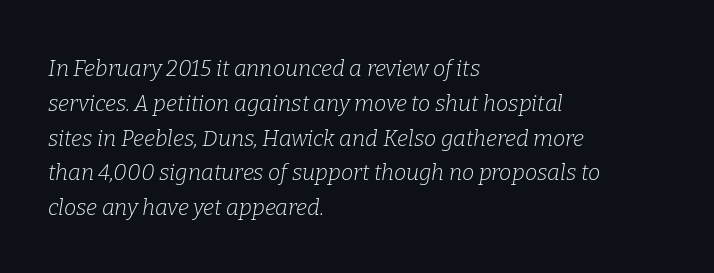
Underlining? Definitely not there. This sample uses an oblique cut, with every glyph tilted off the vertical. A student would call this left alignment; a typographer would say flush left, rag right. Does the leading feel generous? No, just average.
